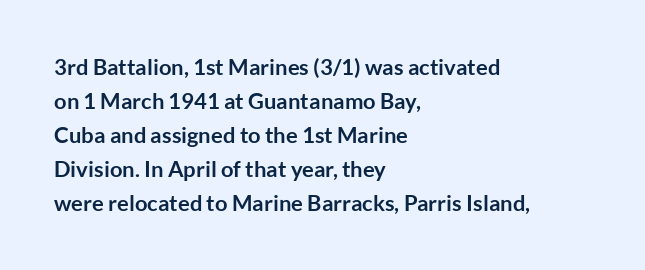
Q: Is the text bold? A: Yes.
Q: Is the text italic (slanted)? A: No, it is upright.
Q: Is the text underlined? A: No.
Q: How is the paragraph aligned? A: Left-aligned.
Q: Is the spacing between letters normal or unusually wide? A: Normal.
Q: Is the spacing between lines tight, normal or loose? A: Normal.
